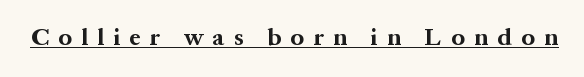
Q: Is the text bold? A: Yes.
Q: Is the text italic (slanted)? A: No, it is upright.
Q: Is the text underlined? A: Yes.
Q: Is the spacing between letters normal or unusually wide? A: Unusually wide.
